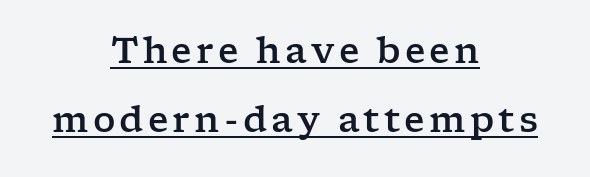
Leading: increased. Looks like someone drew a line under every word here. Vertical strokes here are truly vertical. A typesetter would call this proportional, since set widths differ per character. Yep, those are serifs on the letters. Casual observation: everything's sitting right in the middle.
